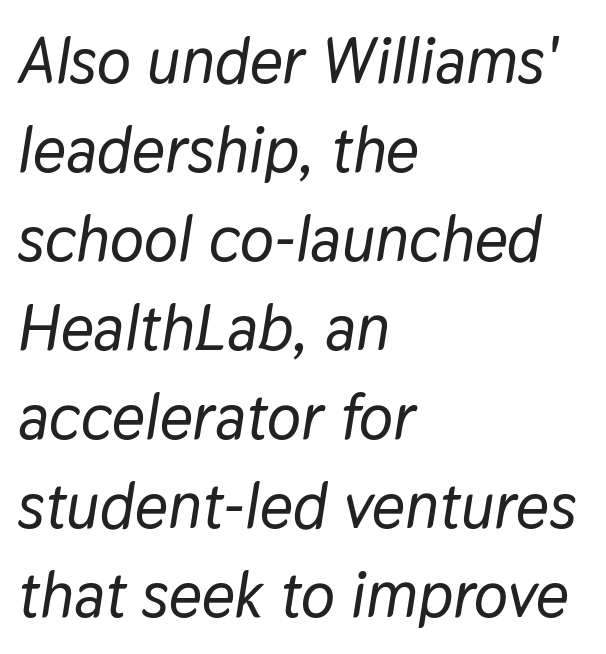
The image shows 64 px text type, italic (leaning right); set left-aligned, normal line spacing (1.39x), normal letter spacing, not underlined; low stroke contrast and a medium x-height.
